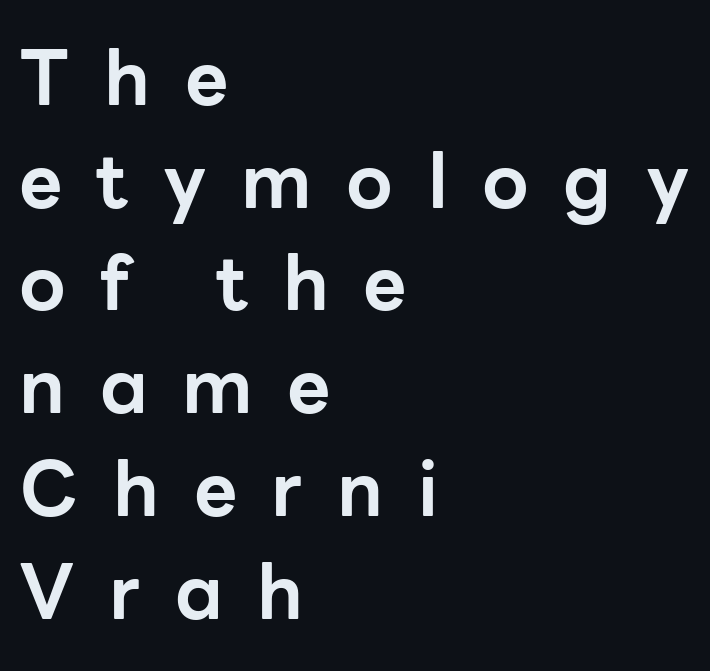
The image shows 75 px bold sans-serif type, upright; set left-aligned, normal line spacing (1.37x), unusually wide letter spacing (+0.46 em), not underlined; low stroke contrast and a medium x-height.
